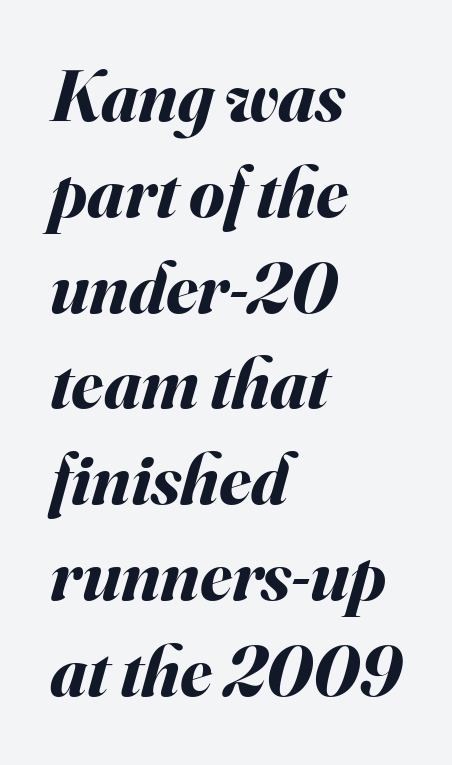
The passage shown stacks its lines at a standard gap. These lines stack with their left ends in a neat column. These lines are rendered in a variable-pitch font. Is the type slanted? Yes — the strokes lean at a clear angle. Heft: maximum for text — a bold. This rendering features lettering with no underline.
